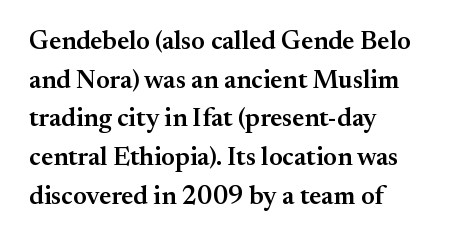
Q: Is the text bold? A: Semi-bold.
Q: Is the text italic (slanted)? A: No, it is upright.
Q: Is the text underlined? A: No.
Q: How is the paragraph aligned? A: Left-aligned.
Q: Is the spacing between letters normal or unusually wide? A: Normal.
Q: Is the spacing between lines tight, normal or loose? A: Normal.
